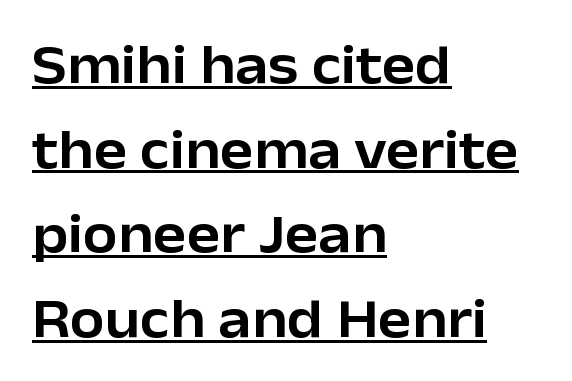
{"serif": "no", "italic": "no", "width": "normal", "stroke_contrast": "low", "x_height": "medium", "monospaced": "no", "underline": "yes", "align": "left", "line_spacing": "normal", "line_spacing_ratio": 1.51, "letter_spacing": "normal", "letter_spacing_em": 0.0, "glyph_px": 56}
